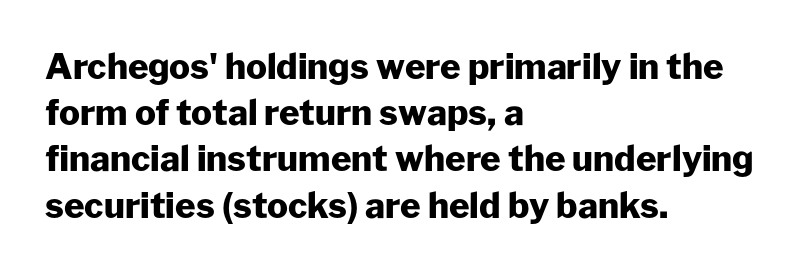
The image shows 35 px heavy sans-serif type, upright; set left-aligned, normal line spacing (1.32x), normal letter spacing, not underlined; low stroke contrast and a medium x-height.
